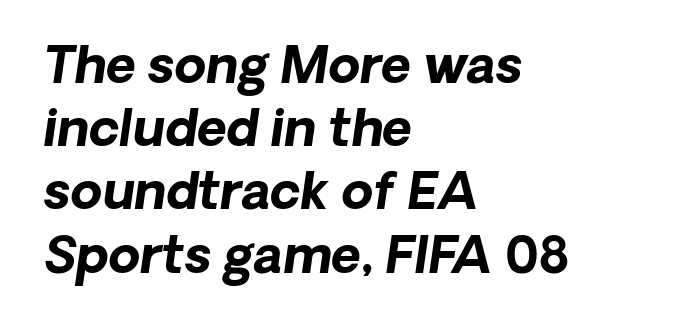
Q: Is the text bold? A: Yes.
Q: Is the typeface a serif or a sans-serif typeface? A: Sans-serif.
Q: Is the text underlined? A: No.
Q: How is the paragraph aligned? A: Left-aligned.
Q: Is the spacing between letters normal or unusually wide? A: Normal.
Q: Width (condensed, normal, or wide)? A: Normal.
Q: Stroke contrast? A: Low.
Q: x-height? A: Medium.
Q: Monospaced? A: No.
